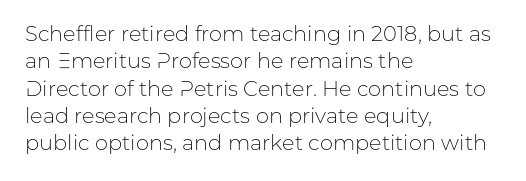
The image shows 21 px text type, upright; set left-aligned, normal line spacing (1.3x), normal letter spacing, not underlined.
